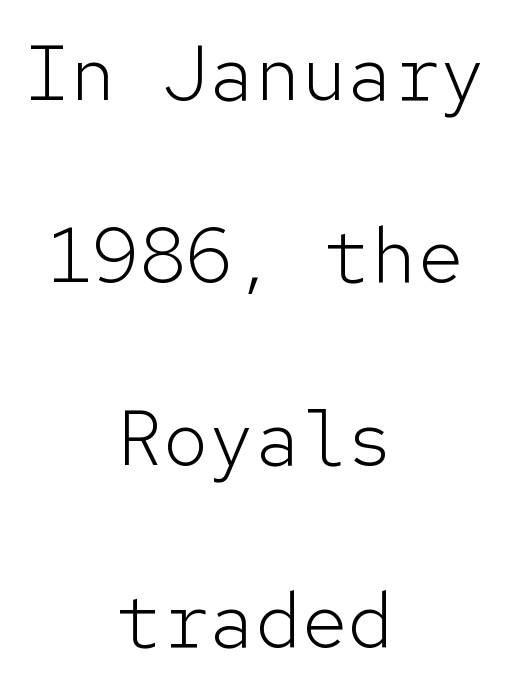
The image shows 77 px light sans-serif type, upright, monospaced; set centered, loose line spacing (2.37x), normal letter spacing, not underlined; low stroke contrast and a medium x-height.
